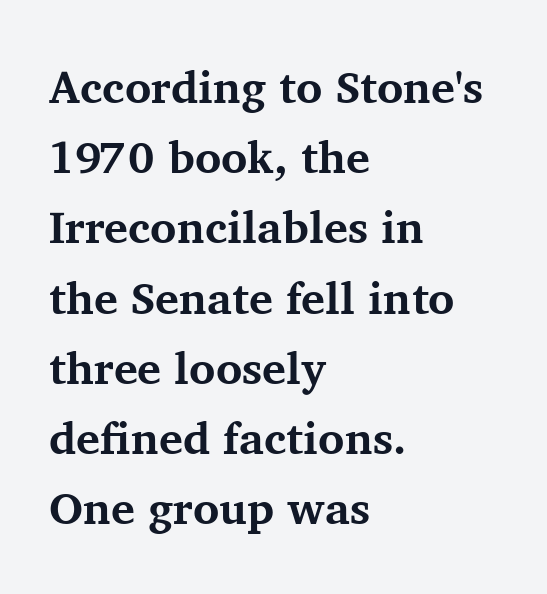
Q: Is the text bold? A: Yes.
Q: Is the text italic (slanted)? A: No, it is upright.
Q: Is the typeface a serif or a sans-serif typeface? A: Serif.
Q: Is the text underlined? A: No.
Q: How is the paragraph aligned? A: Left-aligned.
Q: Is the spacing between letters normal or unusually wide? A: Normal.
Q: Is the spacing between lines tight, normal or loose? A: Normal.
Q: Width (condensed, normal, or wide)? A: Normal.
Q: Stroke contrast? A: Medium.
Q: x-height? A: Medium.
Q: Monospaced? A: No.
